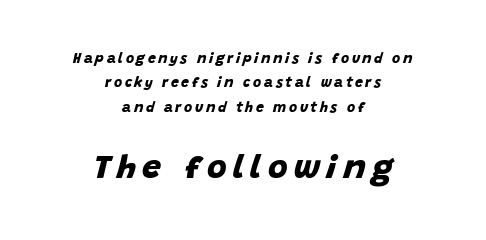
Underlining? Definitely not there. Where is the straight margin? There isn't one; the lines are centered. Grotesque or geometric, the face here clearly has no serifs. Visually, the bottom section dominates because its glyphs are scaled up.
